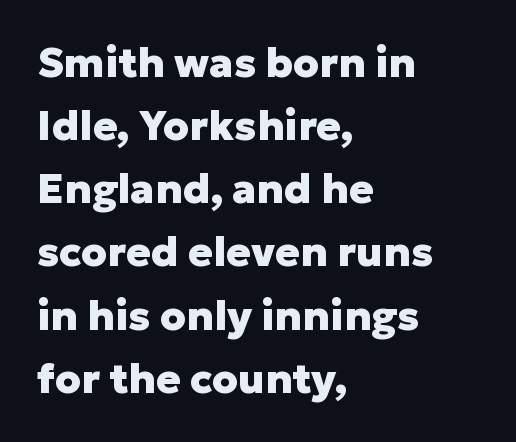
{"serif": "no", "italic": "no", "bold": "yes", "weight": "heavy", "width": "normal", "stroke_contrast": "low", "x_height": "medium", "monospaced": "no", "underline": "no", "align": "left", "line_spacing": "normal", "line_spacing_ratio": 1.54, "letter_spacing": "normal", "letter_spacing_em": 0.0, "glyph_px": 41}
